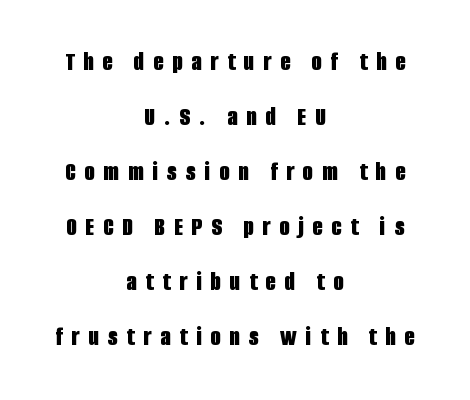
{"italic": "no", "bold": "yes", "underline": "no", "align": "center", "line_spacing": "loose", "line_spacing_ratio": 2.04, "letter_spacing": "wide", "letter_spacing_em": 0.32, "glyph_px": 27}
